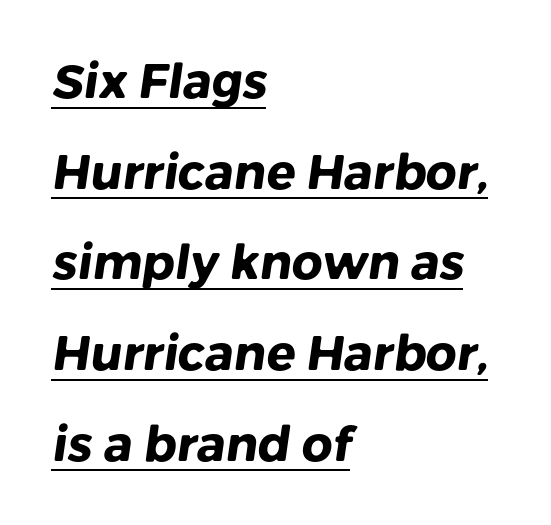
Every word sits above its own underline. The passage shown is typed in a proportional face where columns would drift. A typesetter would call this zero additional tracking. The letters carry no serifs — their stems end cleanly without finishing strokes. Notice how the passage keeps a crisp vertical edge on the left only.
